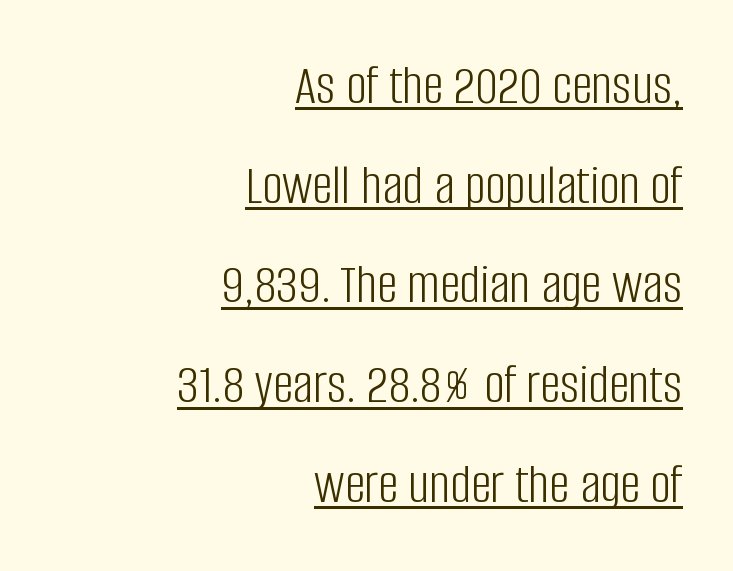
{"serif": "no", "italic": "no", "bold": "no", "weight": "light", "width": "condensed", "stroke_contrast": "low", "x_height": "large", "monospaced": "no", "underline": "yes", "align": "right", "line_spacing_ratio": 1.75, "letter_spacing": "normal", "letter_spacing_em": 0.0, "glyph_px": 57}
